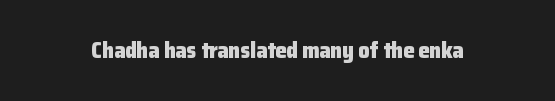
Short note: letters normally spaced. Words float on clear page, feet unadorned. The letters stand upright; this is a roman face. Heavy, bold letterforms.
